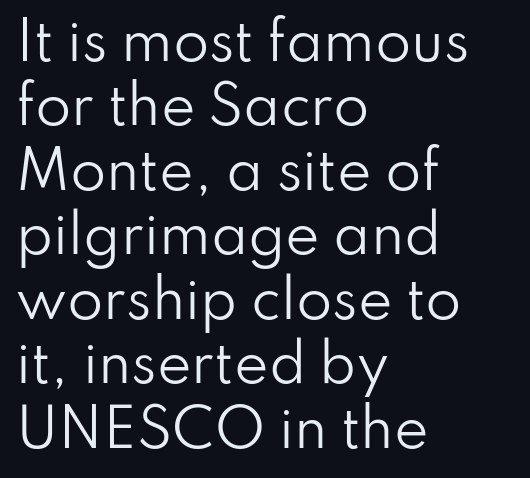
The image shows 52 px regular-weight sans-serif type, upright; set left-aligned, line spacing 1.24x, normal letter spacing, not underlined; low stroke contrast and a small x-height.
